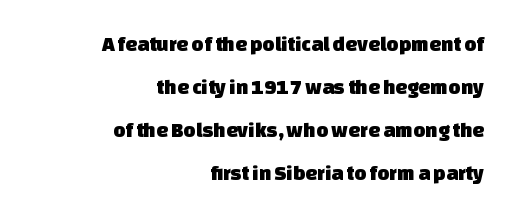
Only glyphs here, with clear space below each row. Short note: letters normally spaced. Notice how the passage keeps a crisp vertical edge on the right only. Widely set lines give the paragraph a tall, airy silhouette.
